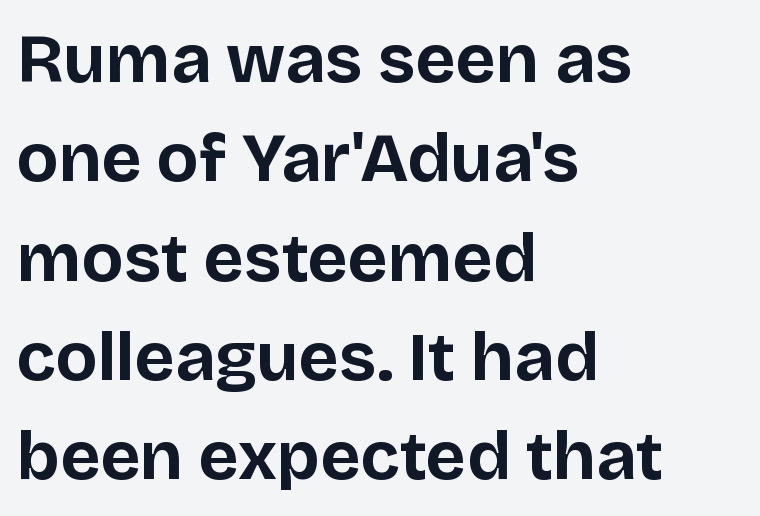
The image shows 69 px bold sans-serif type, upright; set left-aligned, normal line spacing (1.44x), normal letter spacing, not underlined; low stroke contrast and a large x-height.
